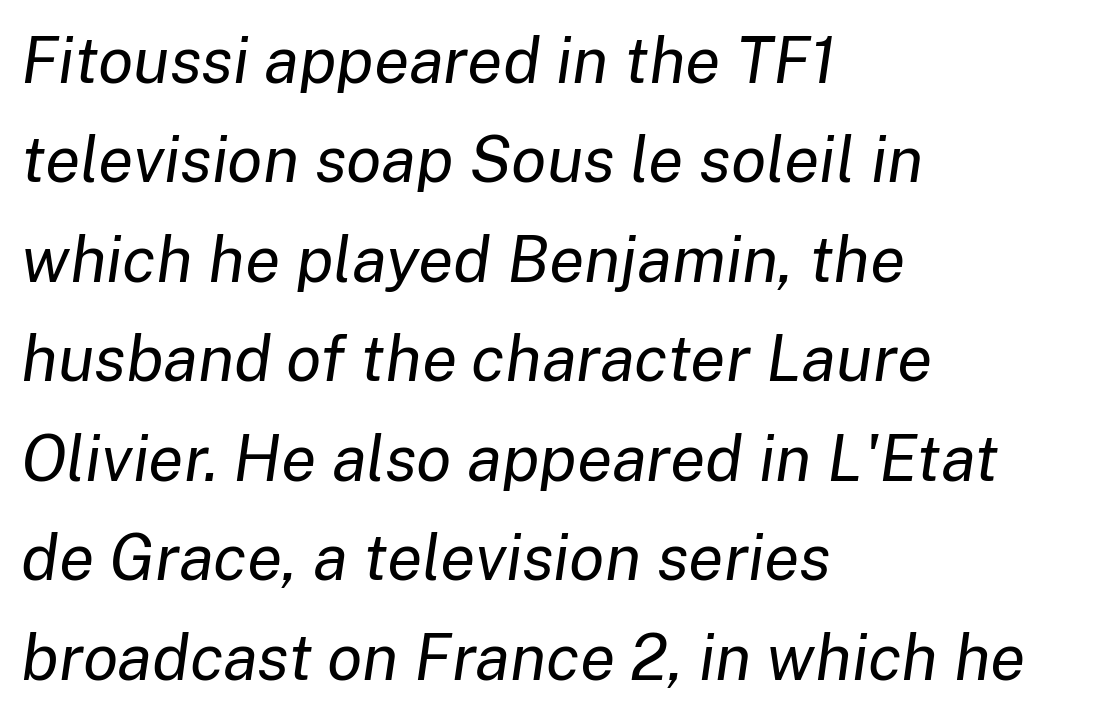
The image shows 65 px regular-weight type, italic (leaning right); set left-aligned, normal line spacing (1.53x), normal letter spacing, not underlined; low stroke contrast and a medium x-height.
